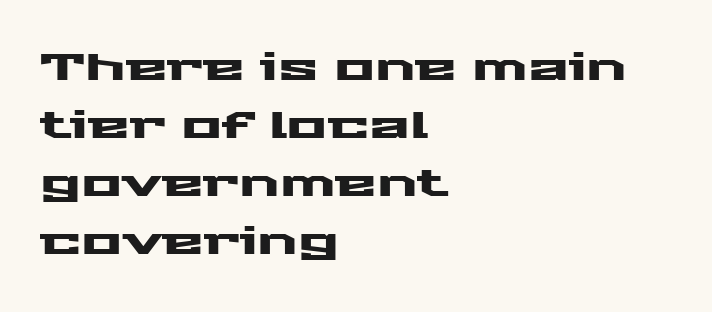
Posture: straight, roman, zero tilt. The type is set solid horizontally, with unmodified tracking. No word sits above an underline. Examine the stroke ends and you'll find no serifs. These lines are set flush left with a ragged right edge. Here the designer chose a conventional face with non-uniform glyph widths.
